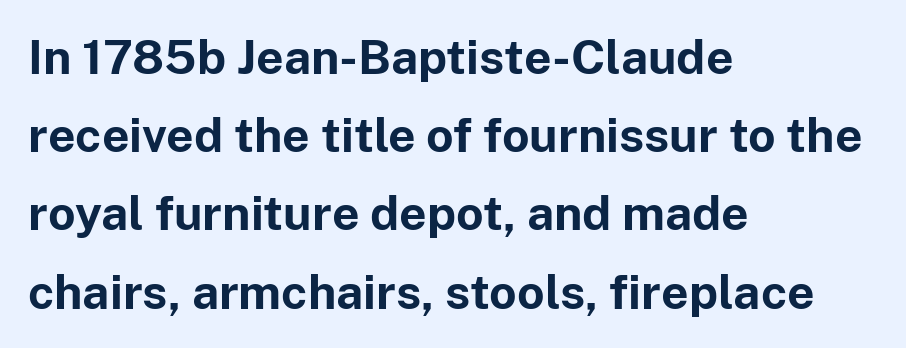
The image shows 48 px bold sans-serif type, upright; set left-aligned, normal line spacing (1.63x), normal letter spacing, not underlined; low stroke contrast and a medium x-height.
